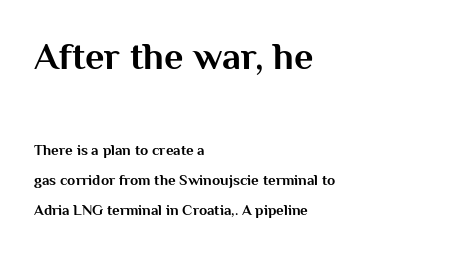
Q: Is the text bold? A: Yes.
Q: Is the text italic (slanted)? A: No, it is upright.
Q: Is the typeface a serif or a sans-serif typeface? A: Sans-serif.
Q: Is the text underlined? A: No.
Q: How is the paragraph aligned? A: Left-aligned.
Q: Is the spacing between letters normal or unusually wide? A: Normal.
Q: Is the spacing between lines tight, normal or loose? A: Loose.
Q: Which block of text is set in a larger size, the first (top) or the second (bottom)? A: The first (top) one.
Q: Width (condensed, normal, or wide)? A: Normal.
Q: Stroke contrast? A: Medium.
Q: x-height? A: Medium.
Q: Monospaced? A: No.
